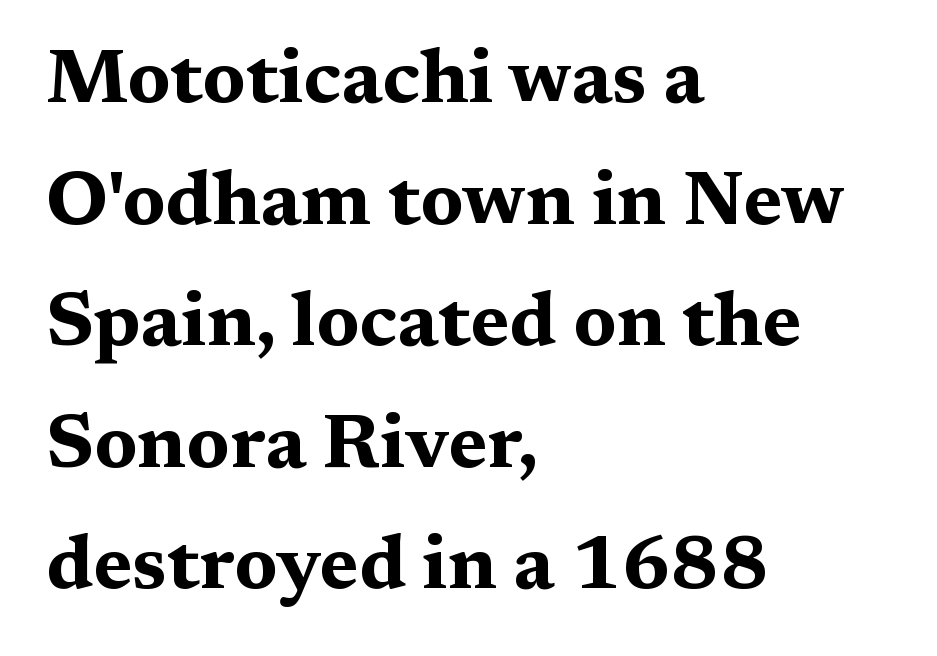
{"serif": "yes", "italic": "no", "bold": "yes", "weight": "bold", "width": "wide", "stroke_contrast": "medium", "x_height": "medium", "monospaced": "no", "underline": "no", "align": "left", "line_spacing": "normal", "line_spacing_ratio": 1.6, "letter_spacing": "normal", "letter_spacing_em": 0.0, "glyph_px": 76}
